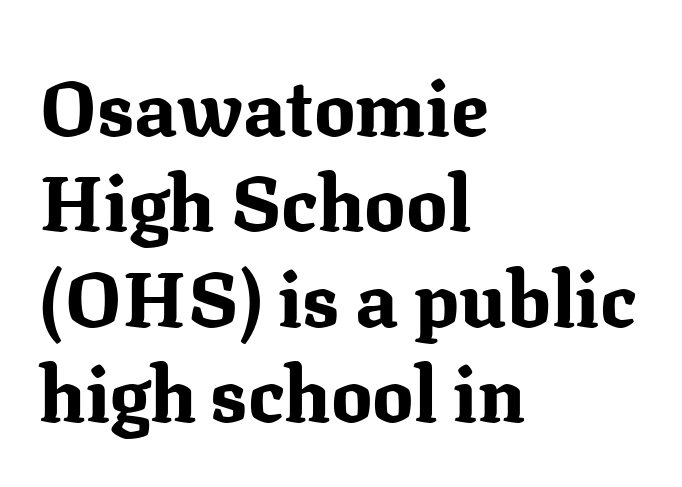
Stroke terminals: seriffed. The typesetter chose a ragged-right arrangement here. Think of a printed novel: that variable character pitch is what you see here. This rendering features lettering with no underline. Quick note: not italic, upright. How are the letters spaced? Ordinarily, with no added tracking.
